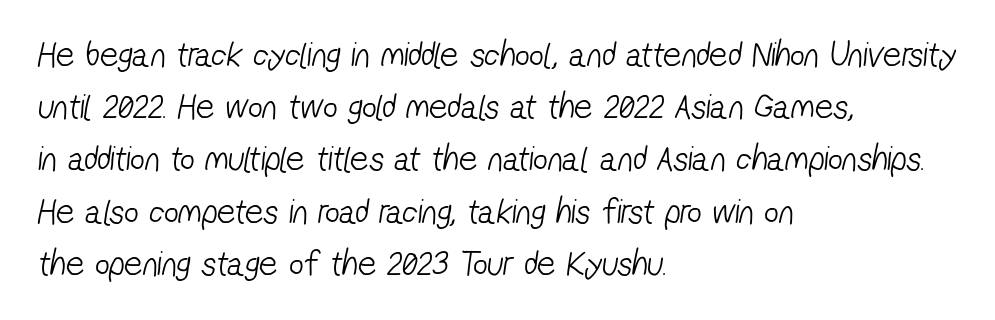
The image shows 36 px light, condensed sans-serif type; set left-aligned, normal line spacing (1.45x), normal letter spacing, not underlined; low stroke contrast and a medium x-height.
